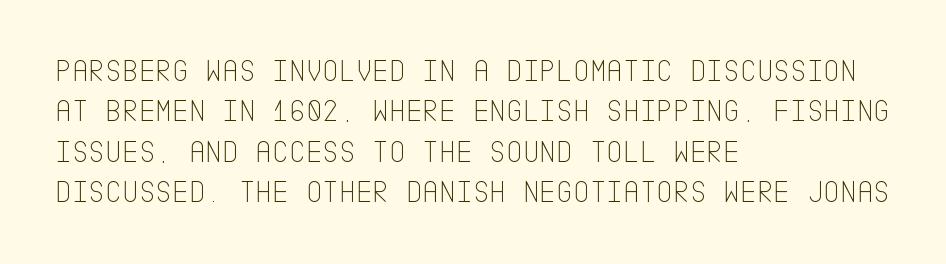
The image shows 32 px thin, condensed sans-serif type, upright; set left-aligned, normal line spacing (1.26x), normal letter spacing, not underlined; low stroke contrast and a large x-height.
